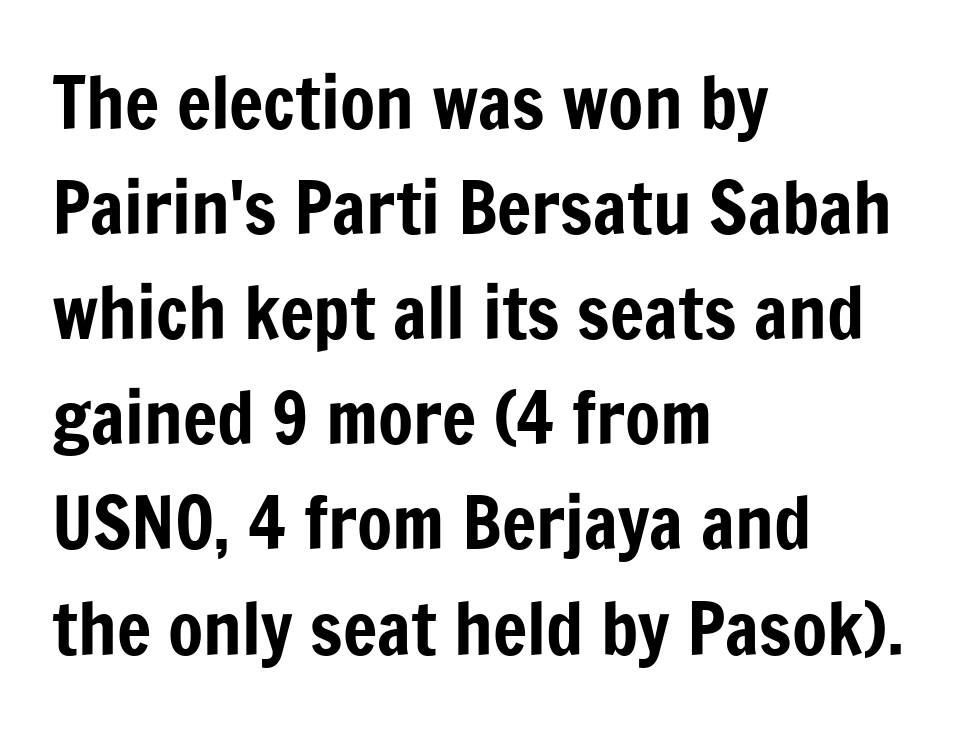
Looks like regular typesetting: each glyph gets only the width it needs. The paragraph shown leans on its left margin. These lines were composed using upright roman letters. The space beneath each line is pristine and unruled. This rendering employs a face without finishing strokes, i.e., a sans-serif.
